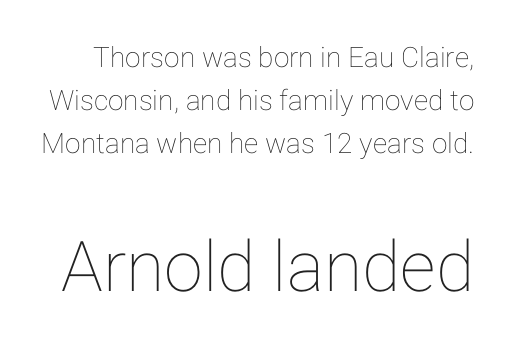
Q: Is the text italic (slanted)? A: No, it is upright.
Q: Is the text underlined? A: No.
Q: Is the spacing between letters normal or unusually wide? A: Normal.
Q: Is the spacing between lines tight, normal or loose? A: Normal.
Q: Which block of text is set in a larger size, the first (top) or the second (bottom)? A: The second (bottom) one.
Q: Width (condensed, normal, or wide)? A: Normal.
Q: Stroke contrast? A: Low.
Q: x-height? A: Medium.
Q: Monospaced? A: No.
